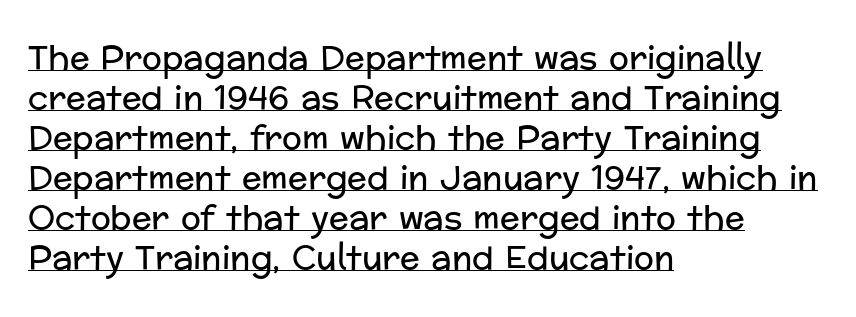
The image shows 33 px regular-weight sans-serif type, upright; set left-aligned, line spacing 1.21x, normal letter spacing, underlined; low stroke contrast and a medium x-height.
